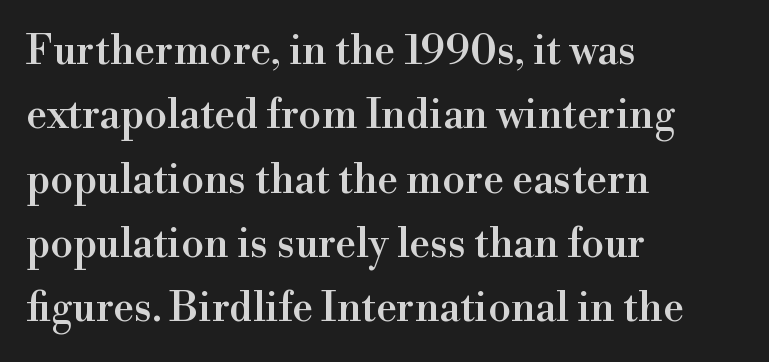
The image shows 41 px serif type, upright; set left-aligned, normal line spacing (1.57x), normal letter spacing, not underlined; high stroke contrast and a small x-height.
